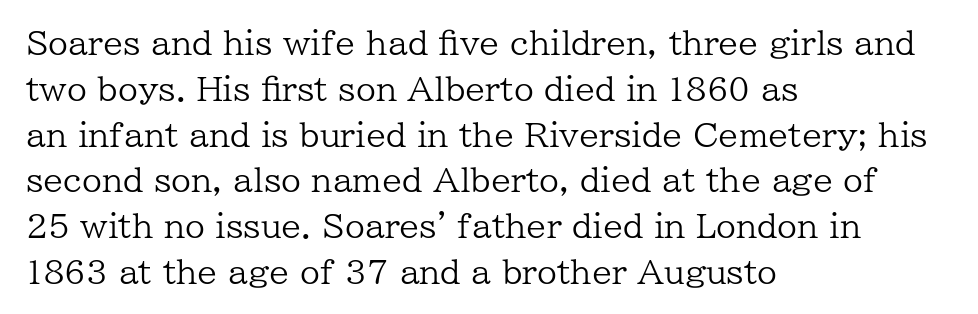
The image shows 32 px regular-weight serif type, upright; set left-aligned, normal line spacing (1.43x), normal letter spacing, not underlined; low stroke contrast and a medium x-height.
